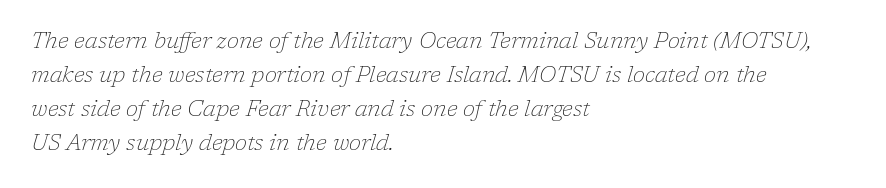
Reading down the column, the eye jumps a familiar distance to each next line. When letters slant like this, we call the style italic. Words float on clear page, feet unadorned. The typeface has the unassuming heft of standard copy or less.
